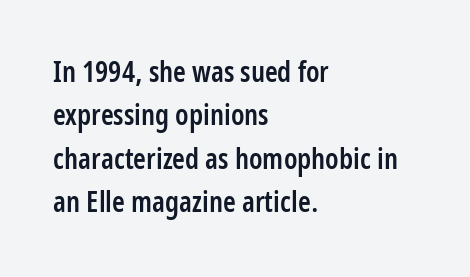
The image shows 29 px semibold, condensed sans-serif type, upright; set left-aligned, normal line spacing (1.5x), normal letter spacing, not underlined; low stroke contrast and a medium x-height.
